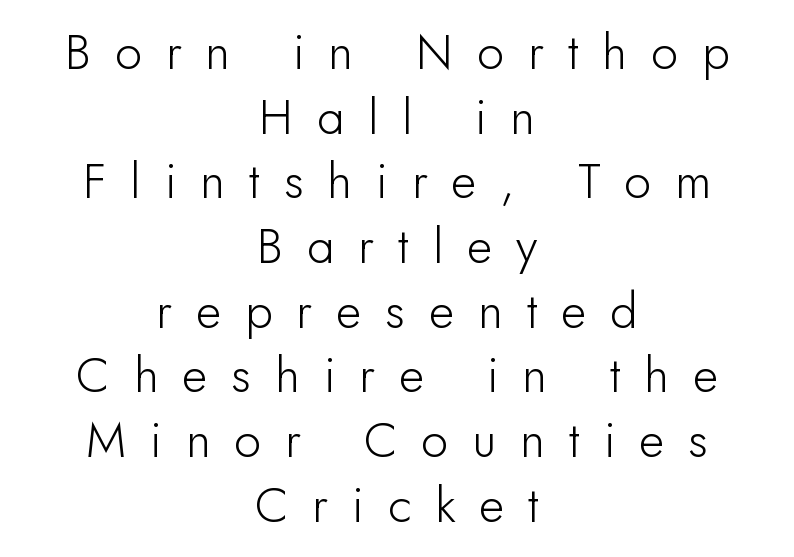
The image shows 49 px sans-serif type, upright; set centered, normal line spacing (1.32x), unusually wide letter spacing (+0.49 em), not underlined; low stroke contrast and a small x-height.
